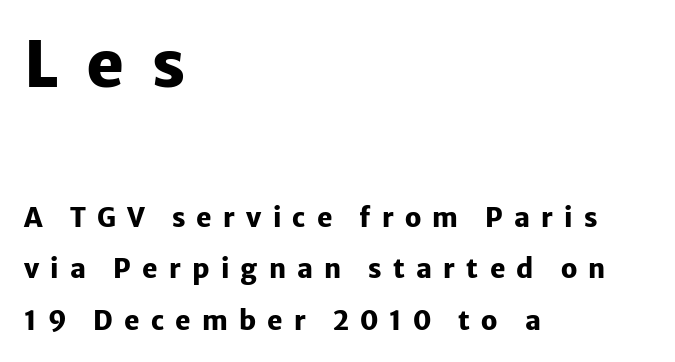
Q: Is the text bold? A: Yes.
Q: Is the text italic (slanted)? A: No, it is upright.
Q: Is the typeface a serif or a sans-serif typeface? A: Sans-serif.
Q: Is the text underlined? A: No.
Q: How is the paragraph aligned? A: Left-aligned.
Q: Is the spacing between letters normal or unusually wide? A: Unusually wide.
Q: Is the spacing between lines tight, normal or loose? A: Loose.
Q: Which block of text is set in a larger size, the first (top) or the second (bottom)? A: The first (top) one.
Q: Width (condensed, normal, or wide)? A: Normal.
Q: Stroke contrast? A: Low.
Q: x-height? A: Medium.
Q: Monospaced? A: No.
